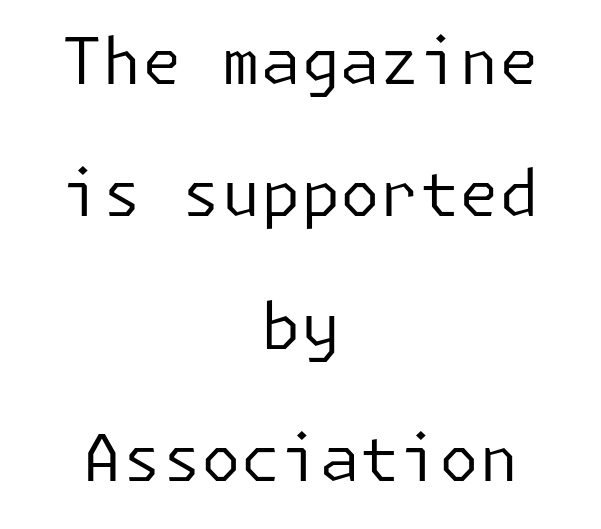
The image shows 64 px regular-weight sans-serif type, upright; set centered, loose line spacing (2.07x), normal letter spacing, not underlined; low stroke contrast and a medium x-height.
